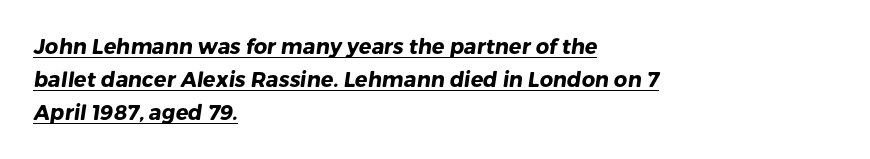
The image shows 21 px bold type; set left-aligned, normal line spacing (1.56x), normal letter spacing, underlined.
